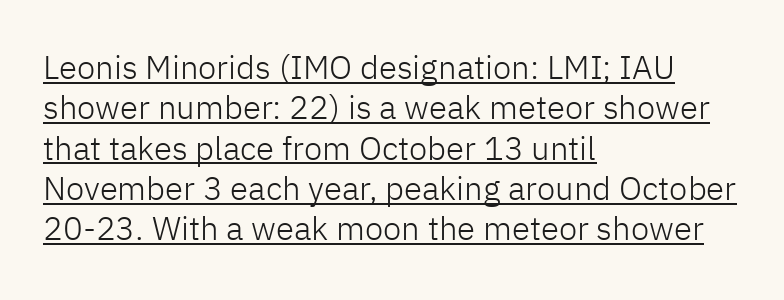
The image shows 33 px light sans-serif type, upright; set left-aligned, line spacing 1.22x, normal letter spacing, underlined; low stroke contrast and a medium x-height.
